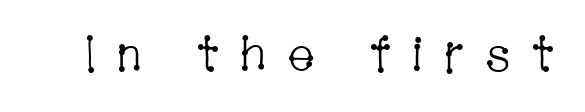
{"serif": "yes", "italic": "no", "bold": "no", "weight": "light", "width": "condensed", "stroke_contrast": "low", "x_height": "medium", "monospaced": "no", "underline": "no", "letter_spacing": "wide", "letter_spacing_em": 0.38, "glyph_px": 49}
